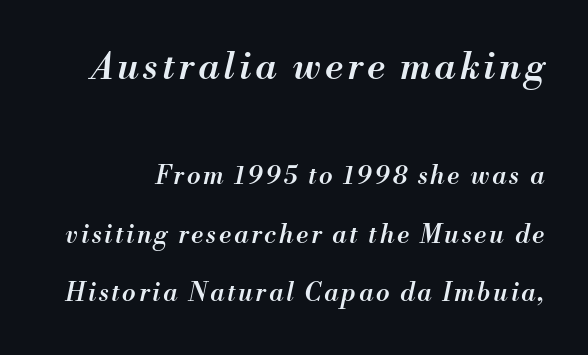
{"italic": "yes", "lean": "right", "slant_degrees": 13, "bold": "semi", "weight": "semibold", "width": "normal", "stroke_contrast": "medium", "x_height": "small", "monospaced": "no", "underline": "no", "line_spacing": "loose", "line_spacing_ratio": 2.34, "larger_block": "first", "size_ratio": 1.48, "glyph_px": 37}
